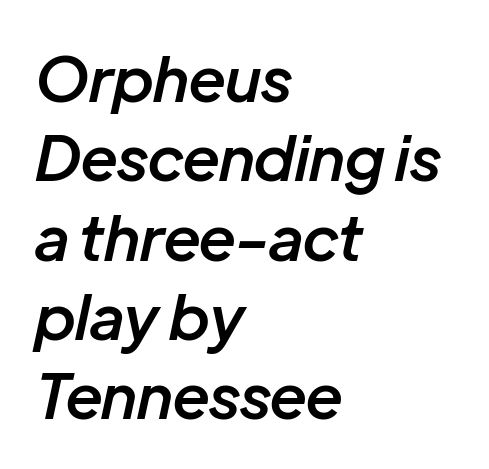
The image shows 62 px semibold type, italic (leaning right); set left-aligned, normal line spacing (1.28x), normal letter spacing, not underlined; low stroke contrast and a medium x-height.
